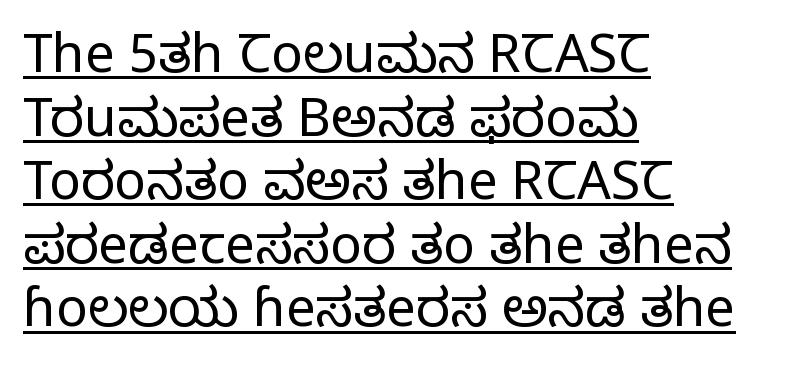
{"serif": "yes", "italic": "no", "bold": "no", "weight": "regular", "width": "normal", "stroke_contrast": "low", "x_height": "large", "monospaced": "no", "underline": "yes", "align": "left", "line_spacing_ratio": 1.2, "letter_spacing": "normal", "letter_spacing_em": 0.0, "glyph_px": 53}
